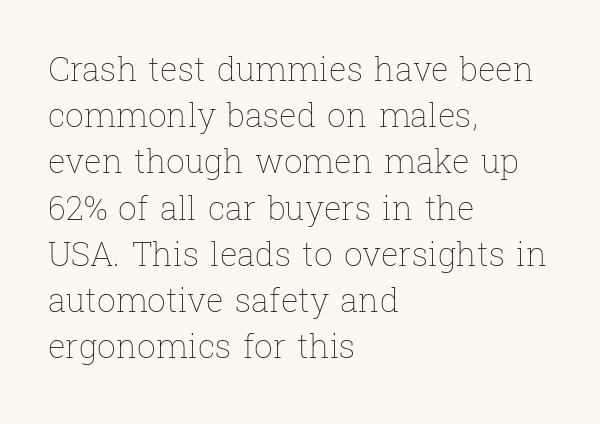
Is the letter spacing exaggerated? No — it looks like the ordinary default. The passage shown is typed in a proportional face where columns would drift. Words float on clear page, feet unadorned. These lines are set flush left with a ragged right edge. The letters stand straight up with perfectly vertical stems.
